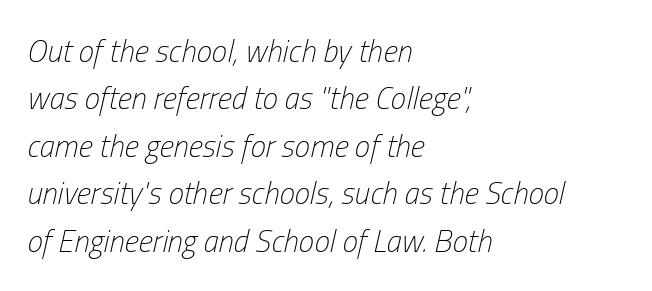
{"italic": "yes", "lean": "right", "slant_degrees": 13, "bold": "no", "weight": "light", "width": "condensed", "stroke_contrast": "low", "x_height": "medium", "monospaced": "no", "underline": "no", "align": "left", "line_spacing": "normal", "line_spacing_ratio": 1.53, "letter_spacing": "normal", "letter_spacing_em": 0.0, "glyph_px": 31}
